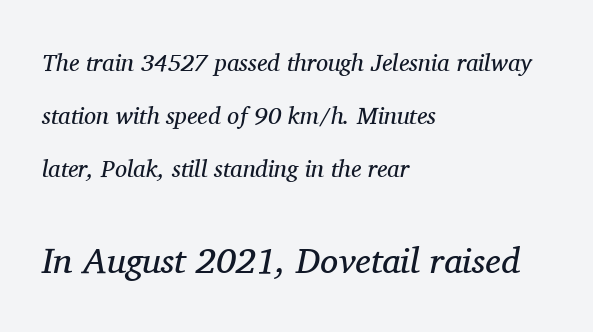
The image shows 36 px regular-weight serif type, italic (leaning right); set left-aligned, loose line spacing (2.2x), normal letter spacing, not underlined; the second (bottom) block is 1.5x larger; medium stroke contrast and a medium x-height.
